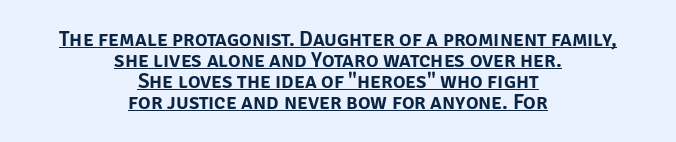
The image shows 21 px text type, upright; set centered, tight line spacing (1.0x), normal letter spacing, underlined.
